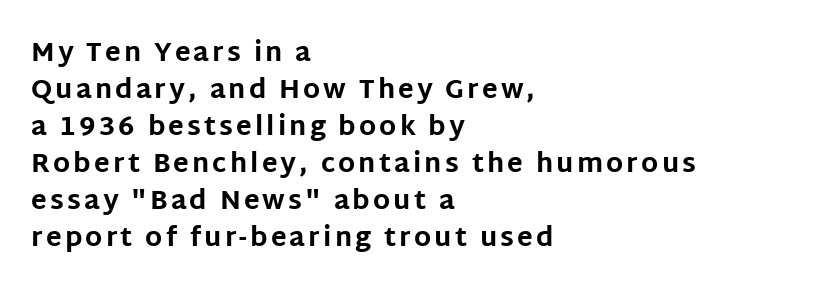
The image shows 26 px bold type, upright; set left-aligned, normal line spacing (1.42x), not underlined.
